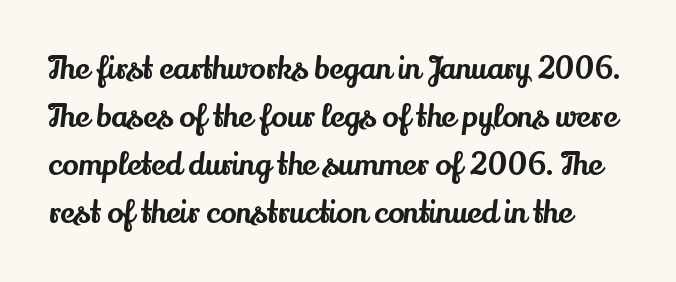
The image shows 30 px serif type; set normal line spacing (1.6x), normal letter spacing, not underlined; medium stroke contrast and a small x-height.
